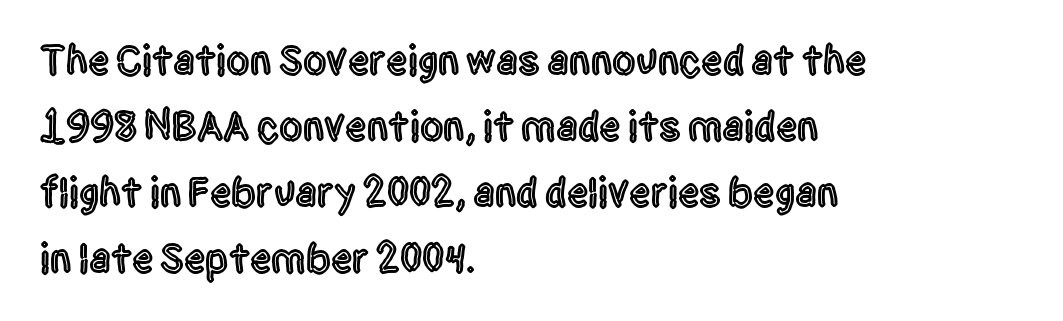
{"serif": "no", "italic": "no", "width": "condensed", "x_height": "large", "monospaced": "no", "underline": "no", "align": "left", "line_spacing": "normal", "line_spacing_ratio": 1.57, "letter_spacing": "normal", "letter_spacing_em": 0.0, "glyph_px": 42}
